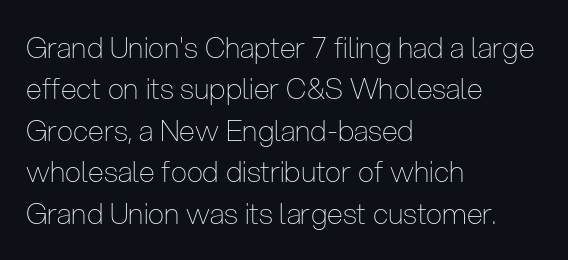
The image shows 29 px thin, condensed sans-serif type, upright; set left-aligned, normal line spacing (1.43x), normal letter spacing, not underlined; low stroke contrast and a medium x-height.
